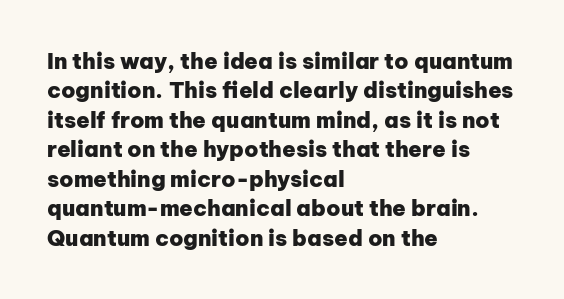
The vertical gap from one line to the next is medium. The rendering uses a bold face; every stroke is thick and dark. When letters stand straight like this, we call the style roman or upright. A typesetter would call this zero additional tracking.
